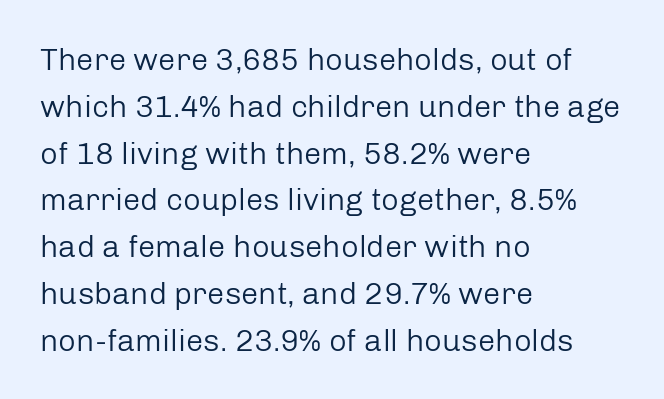
The face looks like a standard text weight, possibly lighter. The text block is weighted toward the left margin, trailing off unevenly rightward. Quick note: interline space is typical. The letters advance in unequal steps, a hallmark of proportional type.
